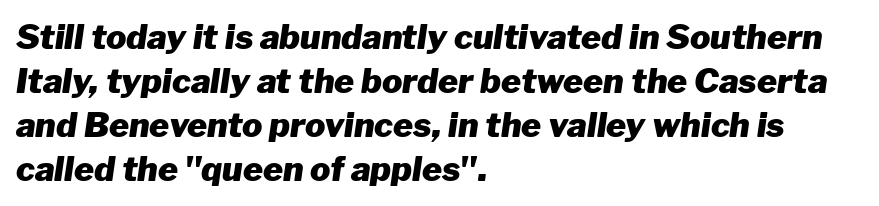
Q: Is the text bold? A: Yes.
Q: Is the text italic (slanted)? A: Yes, it leans right by about 8 degrees.
Q: Is the text underlined? A: No.
Q: How is the paragraph aligned? A: Left-aligned.
Q: Is the spacing between letters normal or unusually wide? A: Normal.
Q: Is the spacing between lines tight, normal or loose? A: Normal.
Q: Width (condensed, normal, or wide)? A: Normal.
Q: Stroke contrast? A: Low.
Q: x-height? A: Medium.
Q: Monospaced? A: No.
